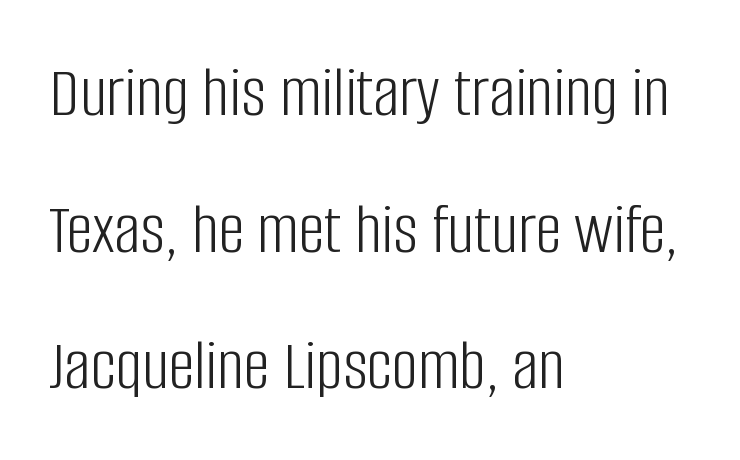
{"serif": "no", "italic": "no", "bold": "no", "weight": "light", "width": "condensed", "stroke_contrast": "low", "x_height": "large", "monospaced": "no", "underline": "no", "align": "left", "line_spacing_ratio": 1.87, "letter_spacing": "normal", "letter_spacing_em": 0.0, "glyph_px": 73}
